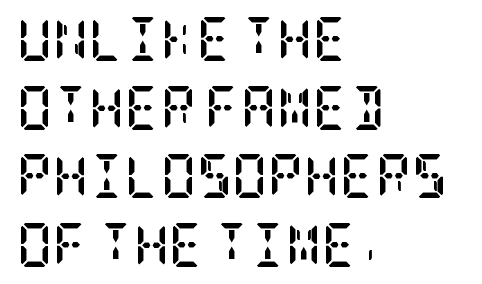
The lettering stays uniformly vertical, giving the passage a roman look. The characters look thick and weighty, a clear bold. The lines are quadded left. In terms of letterform style, serifs are clearly present. Does the leading feel generous? No, just average.
